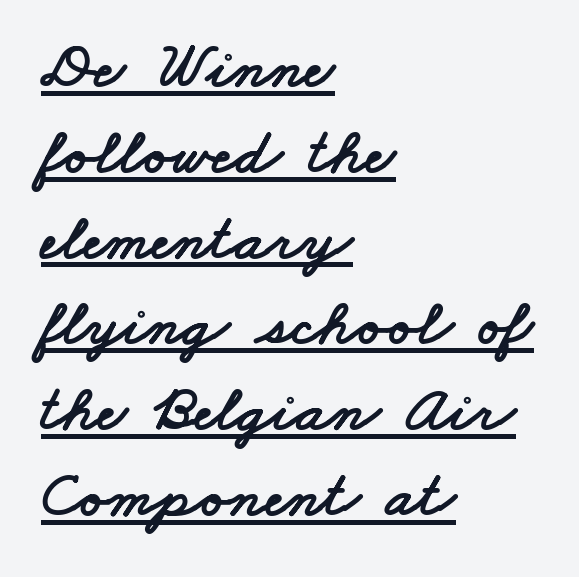
{"serif": "no", "width": "wide", "stroke_contrast": "low", "x_height": "small", "monospaced": "no", "underline": "yes", "align": "left", "line_spacing": "normal", "line_spacing_ratio": 1.32, "letter_spacing": "normal", "letter_spacing_em": 0.0, "glyph_px": 65}
